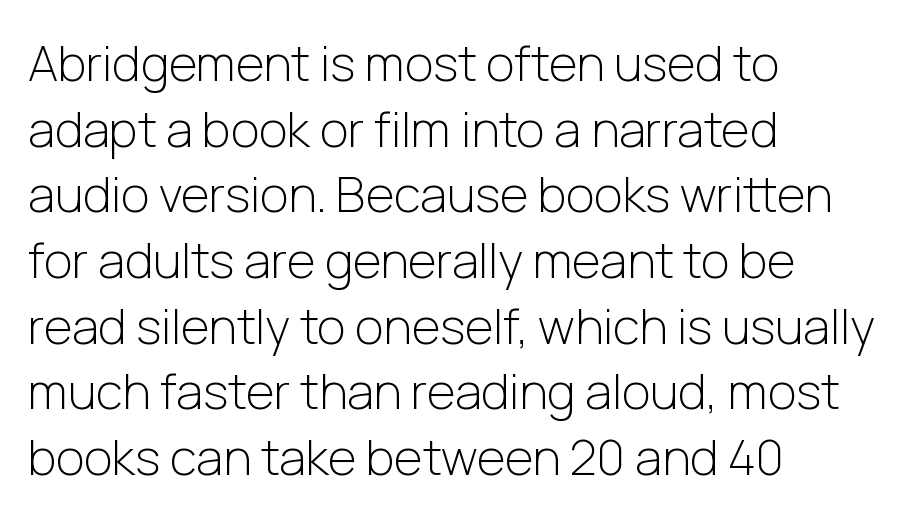
The image shows 49 px light sans-serif type, upright; set left-aligned, normal line spacing (1.34x), normal letter spacing, not underlined; low stroke contrast and a medium x-height.
